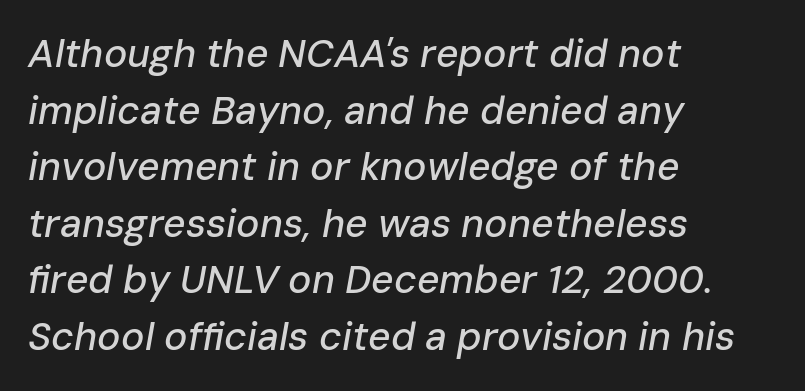
The foot of each line stays bare and open. The face used here has a pronounced slope to its letters. Tracking value appears to be zero — textbook default spacing. These lines are rendered in a variable-pitch font. In terms of leading, this rendering sits right in the middle.
